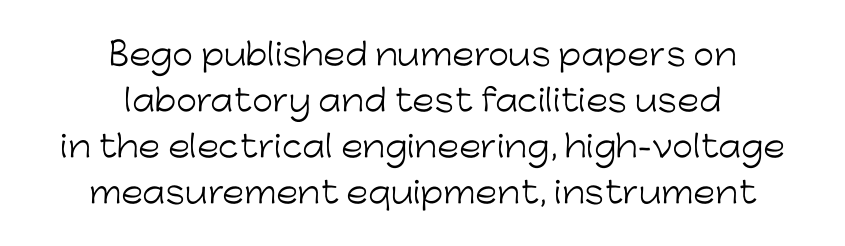
The image shows 30 px light sans-serif type, upright; set centered, normal line spacing (1.53x), normal letter spacing, not underlined; low stroke contrast and a medium x-height.
